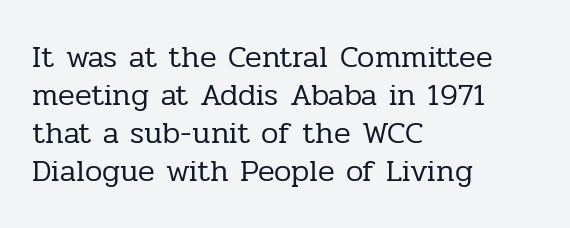
Heft: none added — not bold. The tracking reads as untouched default to a designer's eye. A bare baseline throughout the passage. This sample has the flowing, uneven cadence of proportional lettering.
